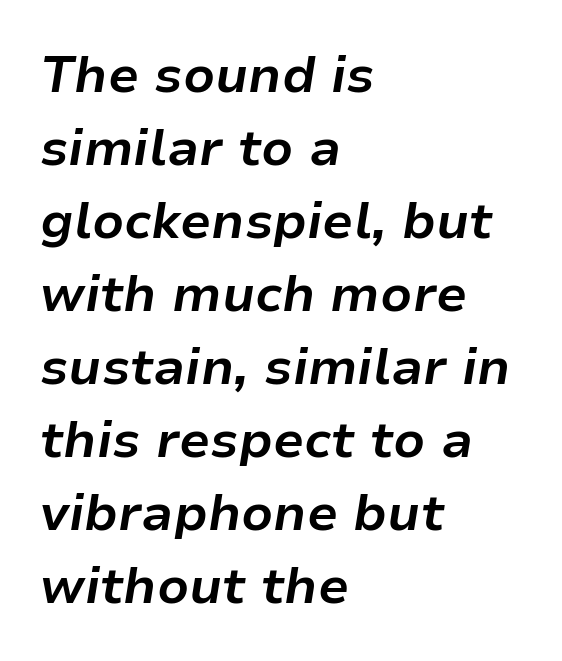
The strip under each line holds only bare page. Proportional: the letters do not fall into vertical columns. Notice how the passage keeps a crisp vertical edge on the left only. The face used here is rendered with its standard letterfit. Pretty heavy lettering here — definitely bold.
